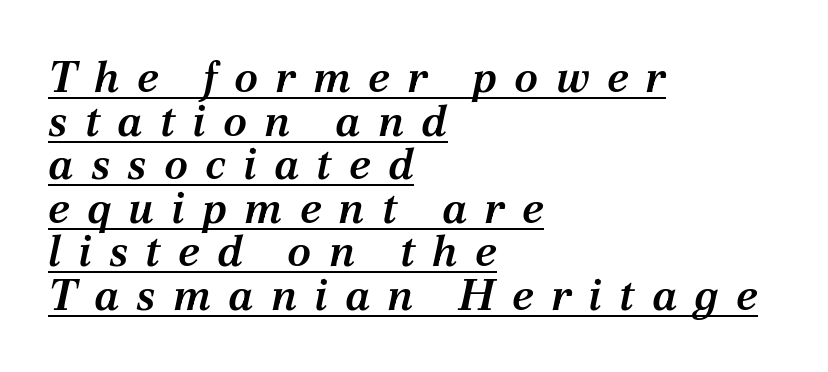
{"serif": "yes", "italic": "yes", "lean": "right", "slant_degrees": 12, "bold": "semi", "weight": "semibold", "width": "normal", "stroke_contrast": "medium", "x_height": "medium", "monospaced": "no", "underline": "yes", "align": "left", "line_spacing": "tight", "line_spacing_ratio": 0.99, "letter_spacing": "wide", "letter_spacing_em": 0.39, "glyph_px": 44}
